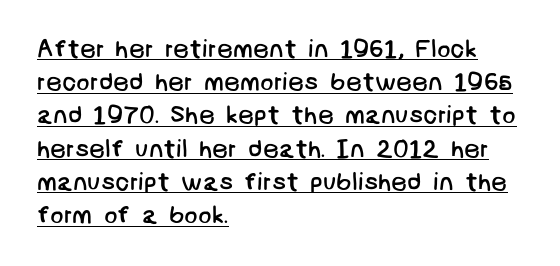
The image shows 25 px text type; set left-aligned, normal line spacing (1.33x), normal letter spacing, underlined.
